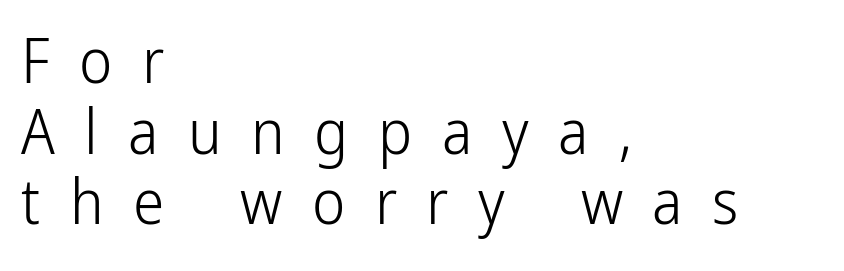
{"serif": "no", "italic": "no", "bold": "no", "weight": "light", "width": "condensed", "stroke_contrast": "low", "x_height": "medium", "monospaced": "no", "underline": "no", "align": "left", "line_spacing": "tight", "line_spacing_ratio": 1.12, "letter_spacing": "wide", "letter_spacing_em": 0.47, "glyph_px": 63}
